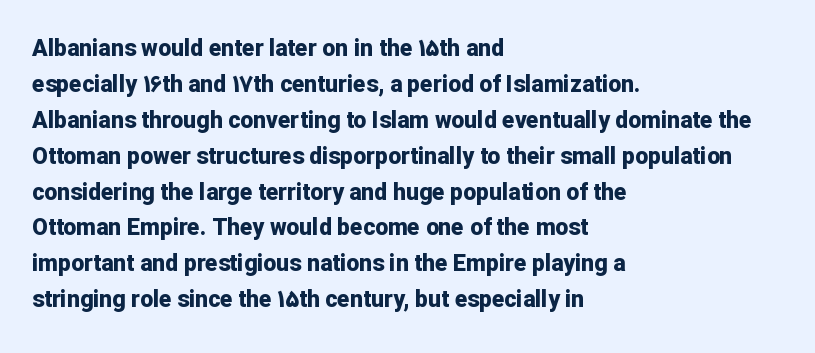
The image shows 23 px bold type, upright; set left-aligned, normal line spacing (1.56x), normal letter spacing, not underlined.
